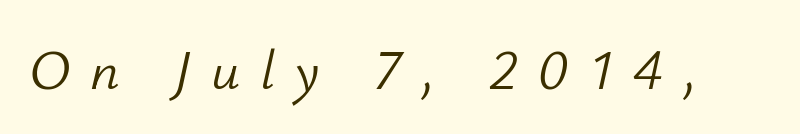
The image shows 57 px light type, italic (leaning right); set unusually wide letter spacing (+0.35 em), not underlined; low stroke contrast and a small x-height.
